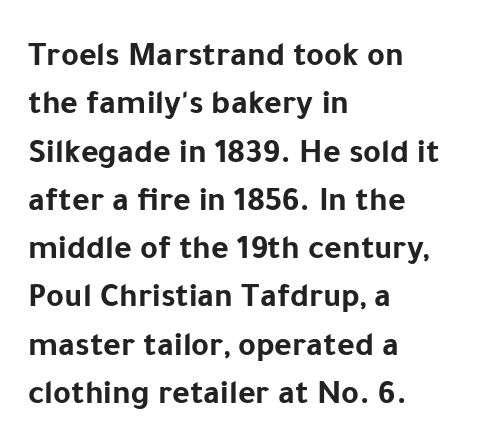
{"serif": "no", "italic": "no", "bold": "yes", "weight": "bold", "width": "normal", "stroke_contrast": "low", "x_height": "medium", "monospaced": "no", "underline": "no", "align": "left", "line_spacing": "normal", "line_spacing_ratio": 1.42, "letter_spacing": "normal", "letter_spacing_em": 0.0, "glyph_px": 34}
